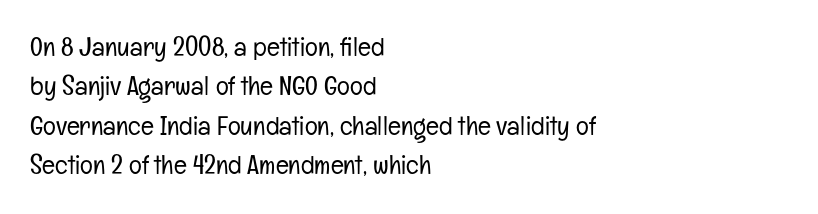
Quick note: not italic, upright. Is the stroke heavy? The answer is a plain regular-or-lighter. The setting favours the left margin, as ordinary paragraphs usually do. Has an underline been added? It has not. Tracking here is standard; glyphs follow each other at the usual distance. Line spacing here is normal.
